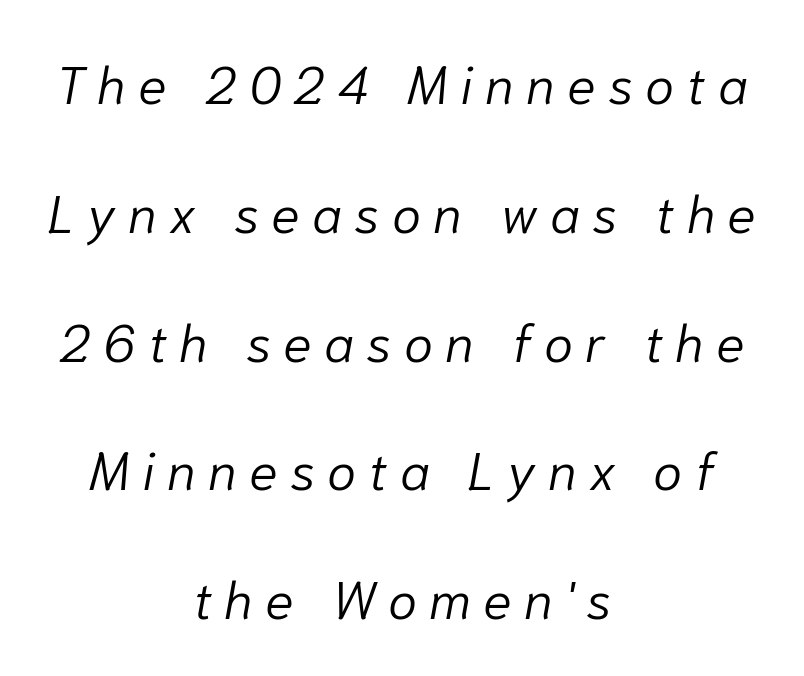
{"italic": "yes", "lean": "right", "slant_degrees": 10, "bold": "no", "weight": "light", "width": "normal", "stroke_contrast": "low", "x_height": "medium", "monospaced": "no", "underline": "no", "align": "center", "line_spacing": "loose", "line_spacing_ratio": 2.43, "letter_spacing": "wide", "letter_spacing_em": 0.23, "glyph_px": 53}
